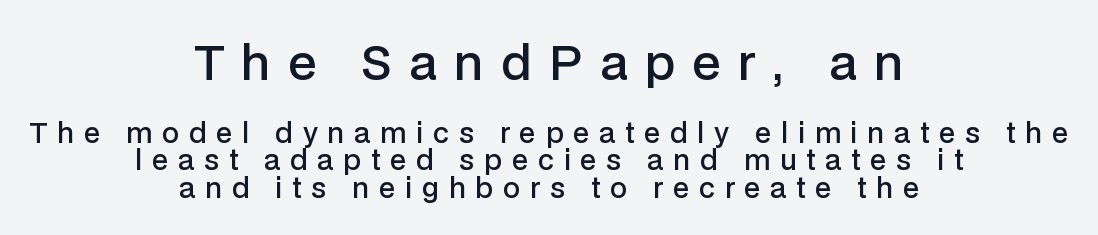
Q: Is the text bold? A: Semi-bold.
Q: Is the text italic (slanted)? A: No, it is upright.
Q: Is the typeface a serif or a sans-serif typeface? A: Sans-serif.
Q: Is the text underlined? A: No.
Q: How is the paragraph aligned? A: Centered.
Q: Is the spacing between letters normal or unusually wide? A: Unusually wide.
Q: Is the spacing between lines tight, normal or loose? A: Tight.
Q: Which block of text is set in a larger size, the first (top) or the second (bottom)? A: The first (top) one.
Q: Width (condensed, normal, or wide)? A: Normal.
Q: Stroke contrast? A: Low.
Q: x-height? A: Medium.
Q: Monospaced? A: No.
